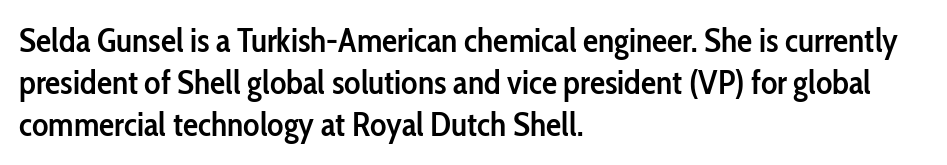
The image shows 34 px semibold, condensed sans-serif type, upright; set left-aligned, line spacing 1.24x, normal letter spacing, not underlined; low stroke contrast and a medium x-height.
